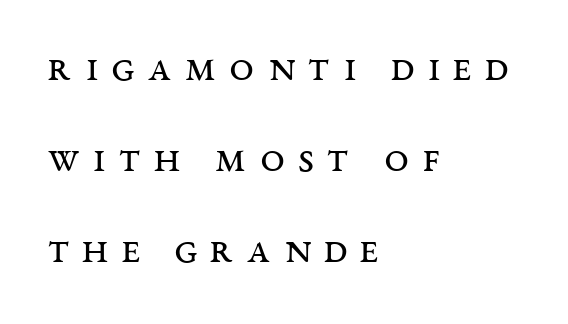
The line texture is sparse and dotted thanks to wide tracking. The face looks like a standard text weight, possibly lighter. A roman cut, with each character standing at attention. Compared with a centered layout, this one pins lines to the left instead. Observe the serifs anchoring each vertical stroke in this sample. Character widths vary here, with narrow letters taking less room than wide ones.
